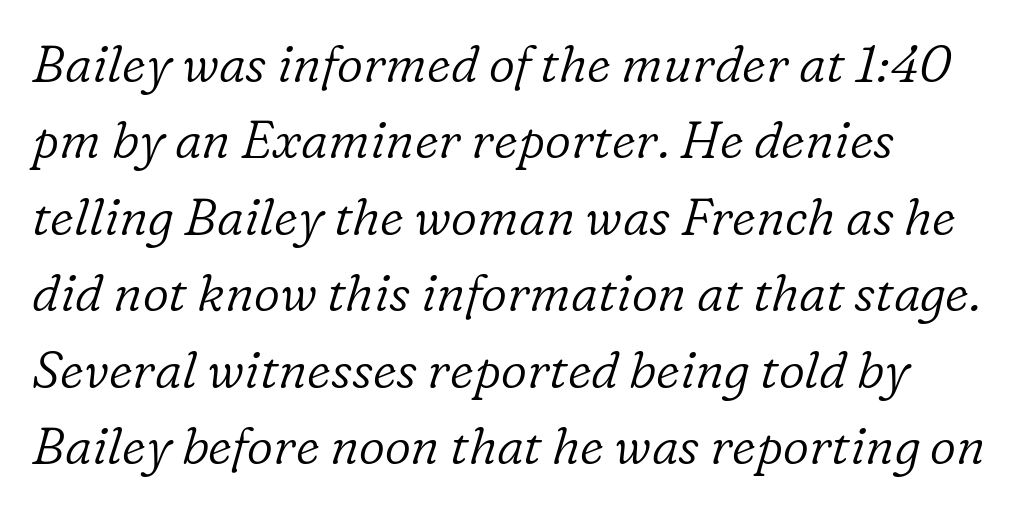
One glance says typical: line gaps are just what's usual. Does the lettering tilt? It does — this is italic. The line texture is even and compact thanks to regular tracking. Caption: multi-line text, flush left, ragged right. The passage shown is not underscored anywhere.
